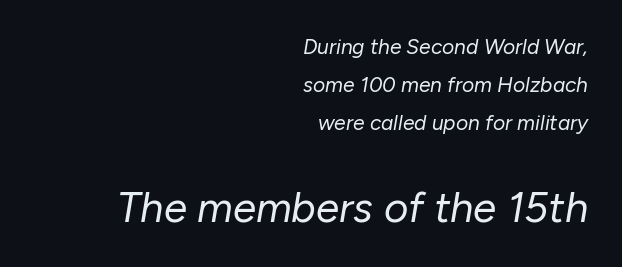
{"italic": "yes", "lean": "right", "slant_degrees": 10, "bold": "no", "weight": "regular", "width": "normal", "stroke_contrast": "low", "x_height": "medium", "monospaced": "no", "underline": "no", "align": "right", "line_spacing_ratio": 1.81, "letter_spacing": "normal", "letter_spacing_em": 0.0, "larger_block": "second", "size_ratio": 2.0, "glyph_px": 42}
